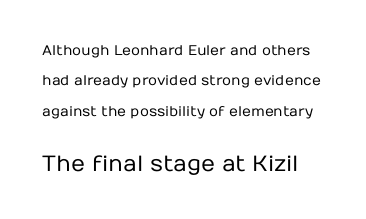
Q: Is the text bold? A: No.
Q: Is the text italic (slanted)? A: No, it is upright.
Q: Is the text underlined? A: No.
Q: Is the spacing between letters normal or unusually wide? A: Normal.
Q: Is the spacing between lines tight, normal or loose? A: Loose.
Q: Which block of text is set in a larger size, the first (top) or the second (bottom)? A: The second (bottom) one.
